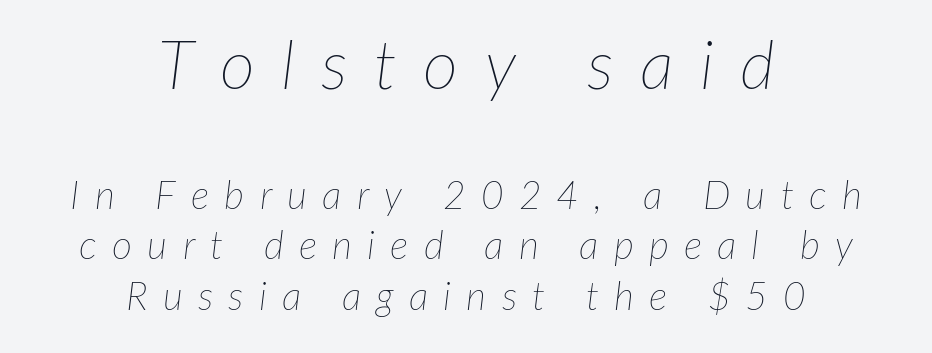
The image shows 68 px thin type, italic (leaning right); set centered, normal line spacing (1.3x), unusually wide letter spacing (+0.39 em), not underlined; the first (top) block is 1.74x larger; low stroke contrast and a medium x-height.
